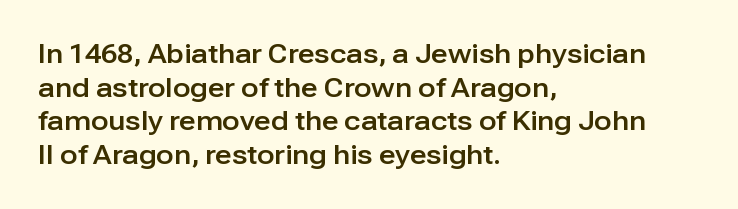
Q: Is the text italic (slanted)? A: No, it is upright.
Q: Is the text underlined? A: No.
Q: How is the paragraph aligned? A: Left-aligned.
Q: Is the spacing between letters normal or unusually wide? A: Normal.
Q: Is the spacing between lines tight, normal or loose? A: Normal.
